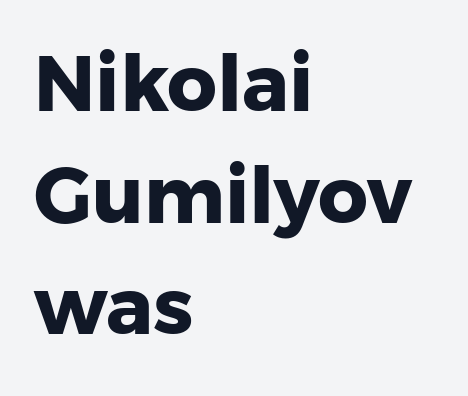
Short note: letters normally spaced. These lines are rendered in a variable-pitch font. These lines were composed using upright roman letters. One-word summary of the alignment: left. The lines sit at an ordinary, default distance from one another.
